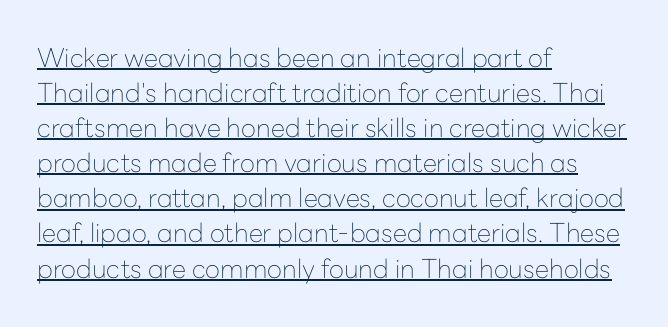
If you measured baseline to baseline, you'd find a middling distance. A continuous stroke trails under the words, as in a hyperlink. This rendering uses left alignment, leaving the right contour irregular. Posture: upright roman. This reads as an unemphasized weight, regular at the heaviest.
